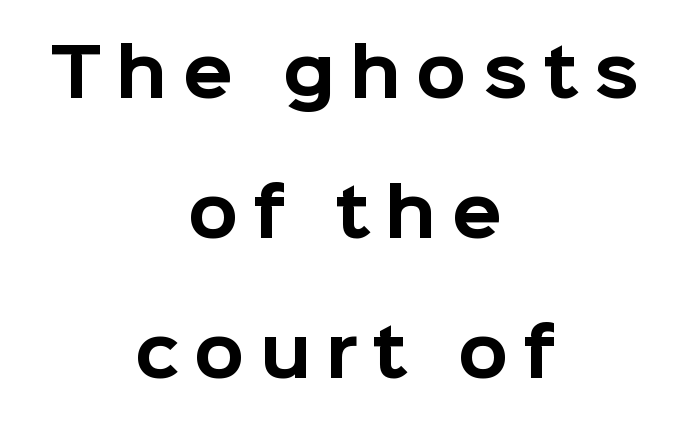
{"serif": "no", "italic": "no", "bold": "yes", "weight": "bold", "width": "normal", "stroke_contrast": "low", "x_height": "medium", "monospaced": "no", "underline": "no", "align": "center", "line_spacing": "loose", "line_spacing_ratio": 2.12, "letter_spacing": "wide", "letter_spacing_em": 0.22, "glyph_px": 66}
